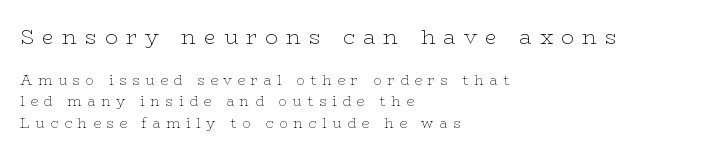
What stands out about the letter spacing? Its width — letters are far apart. It's the straight-up-and-down kind of type. Bigger letters appear in the top chunk; the bottom chunk is reduced. Bare-footed words on every line.
